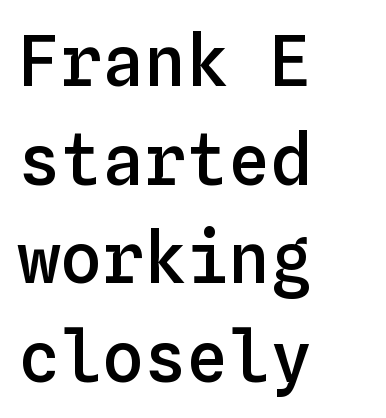
The image shows 70 px semibold type, upright, monospaced; set left-aligned, normal line spacing (1.41x), normal letter spacing, not underlined; low stroke contrast and a medium x-height.
